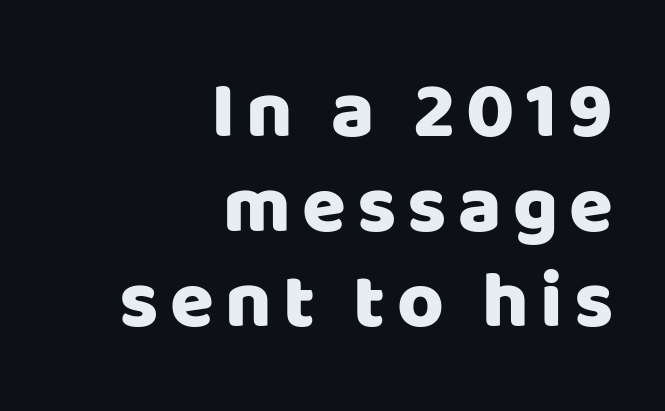
Q: Is the text italic (slanted)? A: No, it is upright.
Q: Is the typeface a serif or a sans-serif typeface? A: Sans-serif.
Q: Is the text underlined? A: No.
Q: How is the paragraph aligned? A: Right-aligned.
Q: Width (condensed, normal, or wide)? A: Normal.
Q: Stroke contrast? A: Low.
Q: x-height? A: Large.
Q: Monospaced? A: No.
